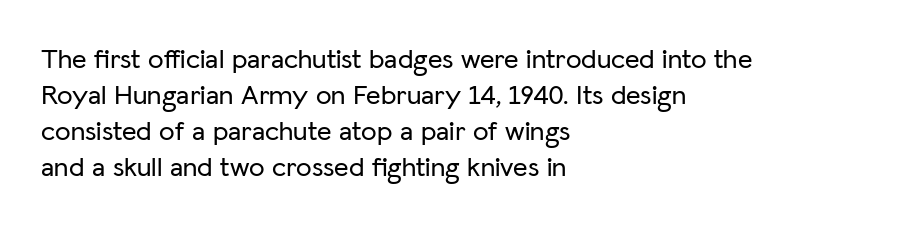
{"serif": "no", "italic": "no", "width": "normal", "stroke_contrast": "low", "x_height": "medium", "monospaced": "no", "underline": "no", "align": "left", "line_spacing": "normal", "line_spacing_ratio": 1.28, "letter_spacing": "normal", "letter_spacing_em": 0.0, "glyph_px": 28}
